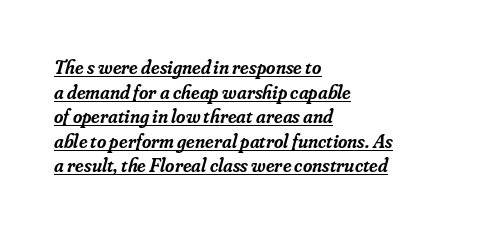
These lines were composed using italics. The glyphs have the mass of a demibold cut, below bold. Inter-character spacing is left at the font's built-in metrics. Caption: multi-line text, flush left, ragged right. Decoration check: the copy is underlined.
